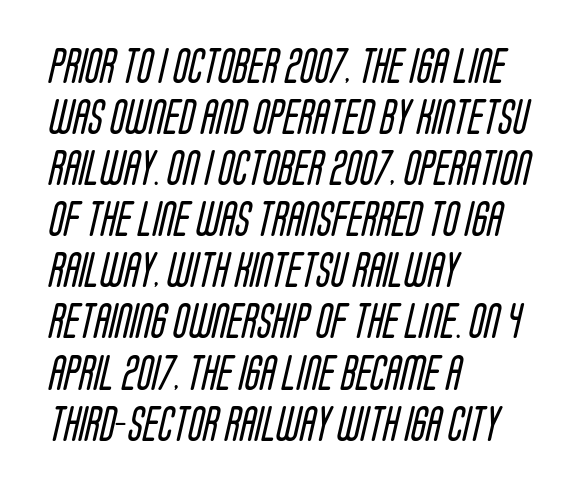
Q: Is the text bold? A: No.
Q: Is the typeface a serif or a sans-serif typeface? A: Sans-serif.
Q: Is the text underlined? A: No.
Q: How is the paragraph aligned? A: Left-aligned.
Q: Is the spacing between letters normal or unusually wide? A: Normal.
Q: Is the spacing between lines tight, normal or loose? A: Normal.
Q: Width (condensed, normal, or wide)? A: Condensed.
Q: Stroke contrast? A: Low.
Q: x-height? A: Large.
Q: Monospaced? A: No.
